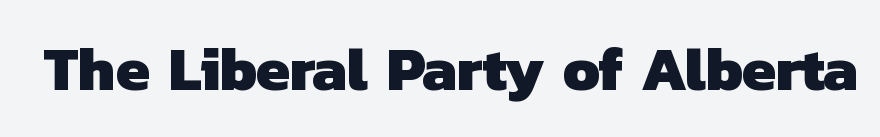
Q: Is the text bold? A: Yes.
Q: Is the typeface a serif or a sans-serif typeface? A: Sans-serif.
Q: Is the text underlined? A: No.
Q: Is the spacing between letters normal or unusually wide? A: Normal.
Q: Width (condensed, normal, or wide)? A: Normal.
Q: Stroke contrast? A: Low.
Q: x-height? A: Medium.
Q: Monospaced? A: No.
